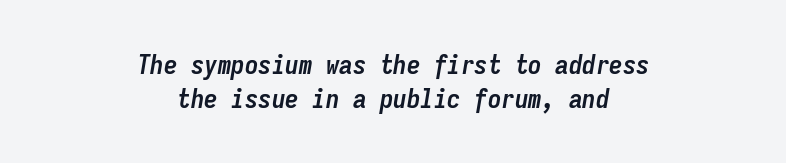
A student would call this center alignment; a typographer would say set centered. No extra tracking has been applied to these lines. A clean baseline with only descenders dipping below it. One glance says typical: line gaps are just what's usual. Strokes here are thick enough to call this a true bold.
